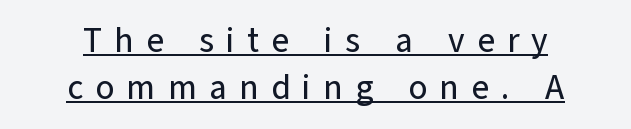
Regarding serifs, this sample does without them. Posture: upright roman. Leftover space on each line is divided equally before and after the words. Tracking value appears strongly positive — letters spread wide. Caption: lettering with a line underneath. The lines sit at an ordinary, default distance from one another.
